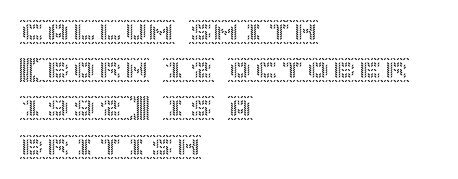
{"italic": "no", "underline": "no", "align": "left", "line_spacing": "normal", "line_spacing_ratio": 1.47, "letter_spacing": "normal", "letter_spacing_em": 0.0, "glyph_px": 26}
